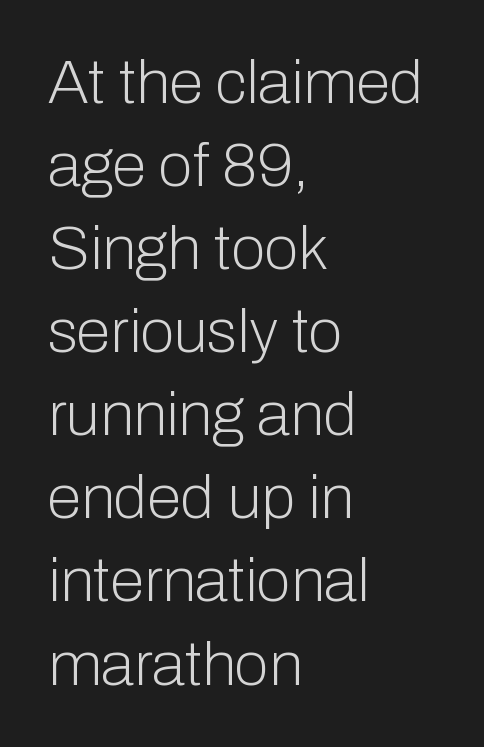
Q: Is the text bold? A: No.
Q: Is the text italic (slanted)? A: No, it is upright.
Q: Is the typeface a serif or a sans-serif typeface? A: Sans-serif.
Q: Is the text underlined? A: No.
Q: How is the paragraph aligned? A: Left-aligned.
Q: Is the spacing between letters normal or unusually wide? A: Normal.
Q: Is the spacing between lines tight, normal or loose? A: Normal.
Q: Width (condensed, normal, or wide)? A: Normal.
Q: Stroke contrast? A: Low.
Q: x-height? A: Medium.
Q: Monospaced? A: No.
